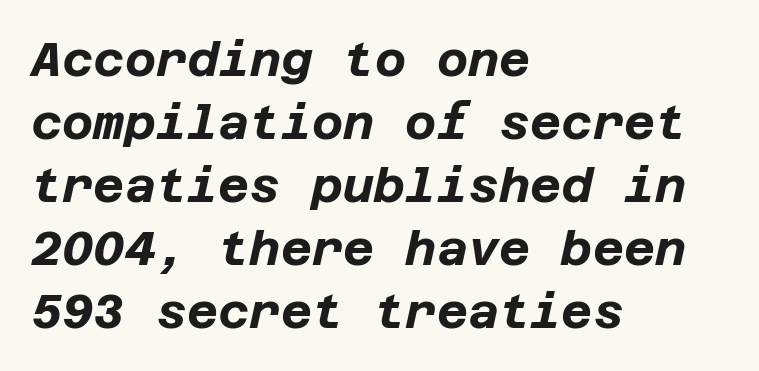
The ragged edge is on the right, which tells us the setting is flush left. The passage shown has conventional tracking throughout. A typesetter would call this leading conventional body-copy spacing. The face used here has the dense, thick strokes of a bold. Descender tails drop into unmarked territory.
